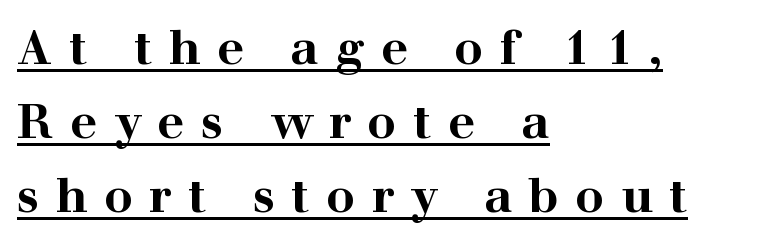
{"serif": "yes", "italic": "no", "bold": "yes", "weight": "bold", "width": "wide", "stroke_contrast": "high", "x_height": "medium", "monospaced": "no", "underline": "yes", "align": "left", "line_spacing": "normal", "line_spacing_ratio": 1.54, "letter_spacing": "wide", "letter_spacing_em": 0.34, "glyph_px": 48}
